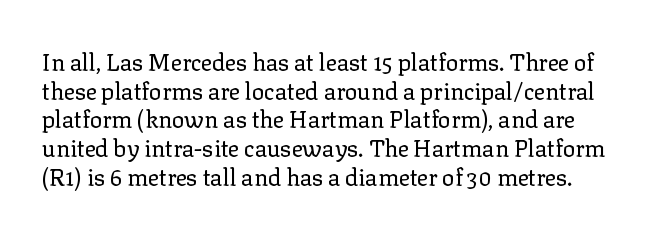
{"italic": "no", "bold": "no", "underline": "no", "line_spacing": "normal", "line_spacing_ratio": 1.25, "letter_spacing": "normal", "letter_spacing_em": 0.0, "glyph_px": 23}
